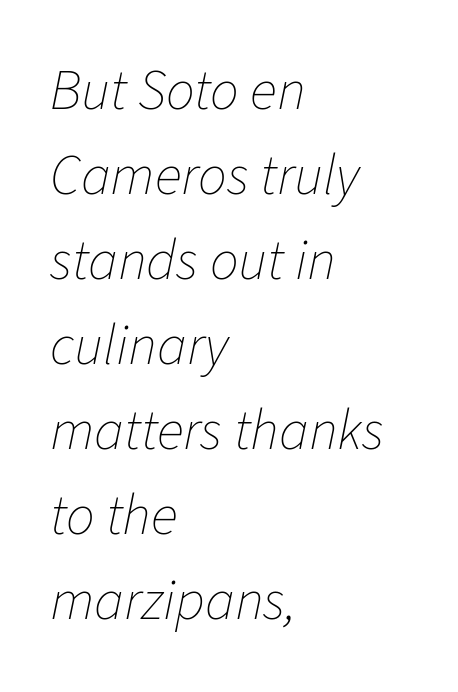
{"italic": "yes", "lean": "right", "slant_degrees": 11, "bold": "no", "weight": "thin", "width": "normal", "stroke_contrast": "low", "x_height": "medium", "monospaced": "no", "underline": "no", "align": "left", "line_spacing": "normal", "line_spacing_ratio": 1.49, "letter_spacing": "normal", "letter_spacing_em": 0.0, "glyph_px": 57}
